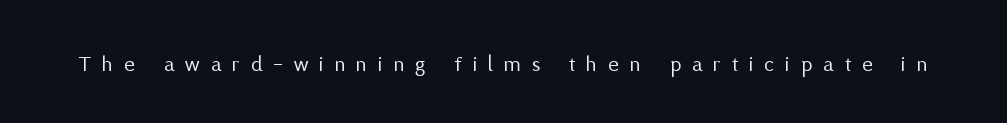
{"italic": "no", "bold": "no", "underline": "no", "letter_spacing": "wide", "letter_spacing_em": 0.48, "glyph_px": 23}
